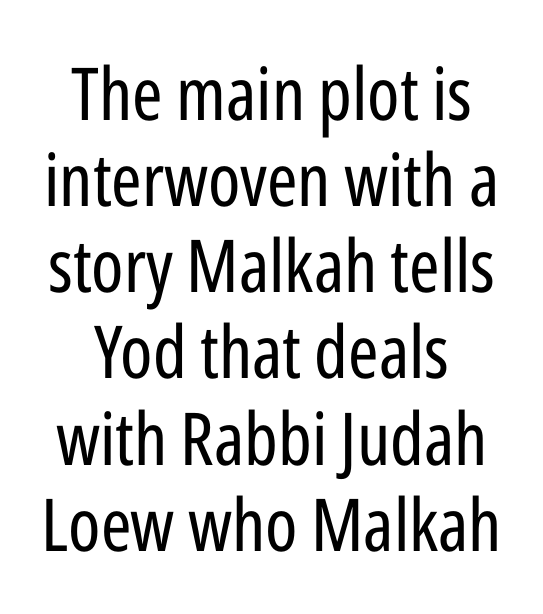
{"serif": "no", "italic": "no", "bold": "no", "weight": "regular", "width": "condensed", "stroke_contrast": "low", "x_height": "medium", "monospaced": "no", "underline": "no", "align": "center", "line_spacing_ratio": 1.18, "letter_spacing": "normal", "letter_spacing_em": 0.0, "glyph_px": 73}
